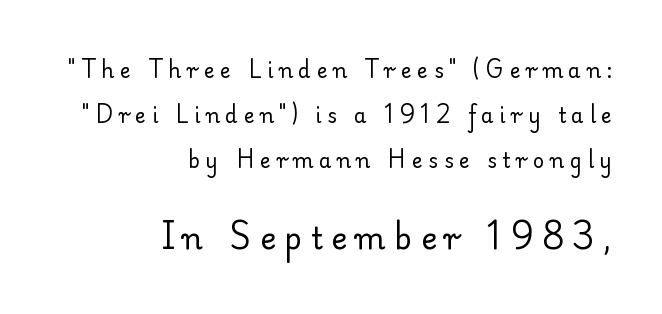
Underline: absent. Varying glyph widths throughout — classic text-font behaviour. There is plenty of visible air inserted between adjacent glyphs. Posture: upright roman. Honestly, the rows look like they've been pulled way apart. The typeface has the unassuming heft of standard copy or less.
